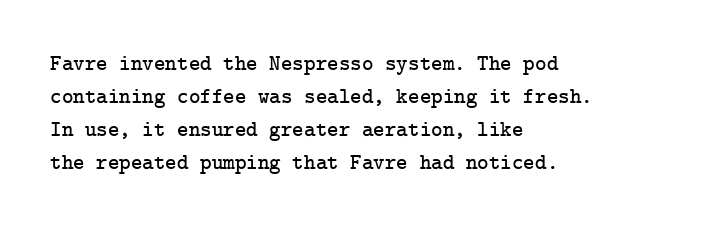
The image shows 22 px text type, upright; set left-aligned, normal line spacing (1.5x), normal letter spacing, not underlined.
